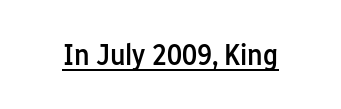
The image shows 30 px semibold, condensed sans-serif type, upright; set normal letter spacing, underlined; low stroke contrast and a medium x-height.
